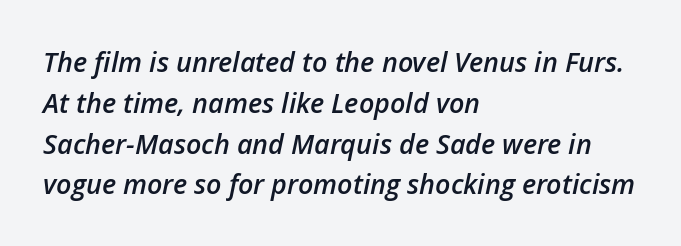
The block of text has a typical density, with ordinary space between rows. In terms of letterspacing, this is plain default setting. Check the space under the baseline: it is left empty. The glyphs look as if they've been sheared to an angle. Does the weight exceed regular? Yes, but only to semibold. The lines are quadded left.
